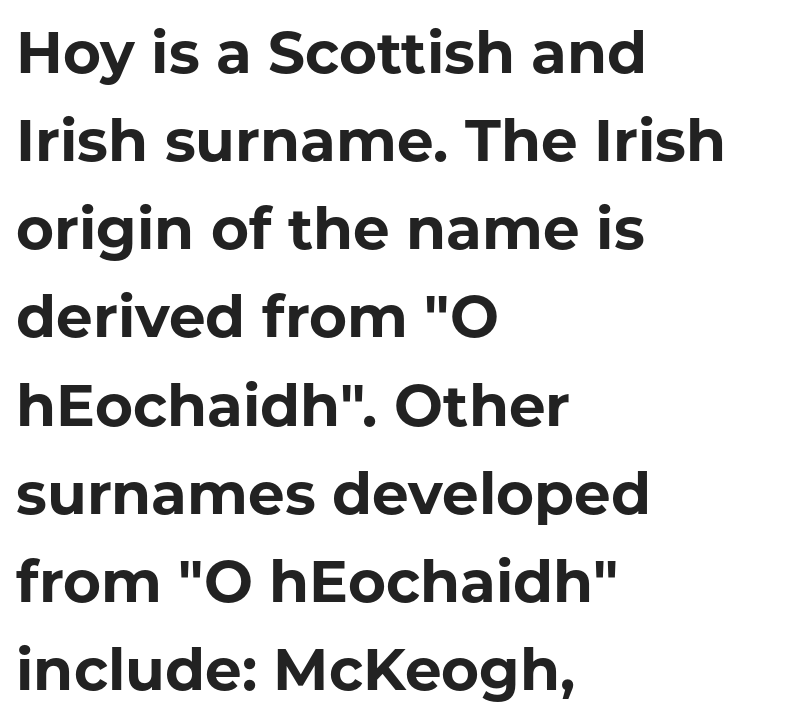
A normal amount of white space separates one row of letters from the next. Varying glyph widths throughout — classic text-font behaviour. This rendering leaves character spacing at its baseline value. The compositor pushed each line to the left boundary. Do the letters lean? They stand straight. Serif or sans? Sans — the stroke terminals are bare.
